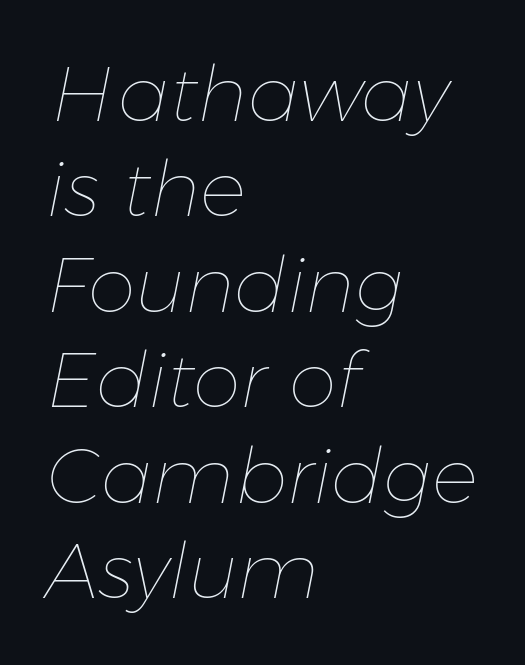
No chunkiness to these letters — they're not bold. Slant detected: the letters are inclined. The foot of each line stays bare and open. Which margin do the lines hug? The left one — the right edge is uneven. Think of a printed novel: that variable character pitch is what you see here. The face used here is rendered with its standard letterfit.
